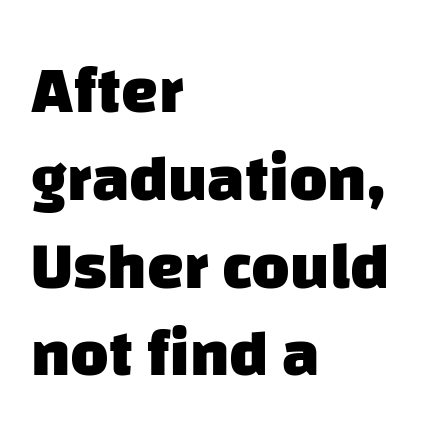
This sample uses plain, unmodified letter spacing. Set as a true bold cut, around the 700 mark. The block of text has a typical density, with ordinary space between rows. You can tell from the bare stems that sans-serif type was used. Note the varied advance widths — an 'i' is clearly narrower than an 'm'. Teacher's note: observe the even left margin — that is flush-left alignment.
